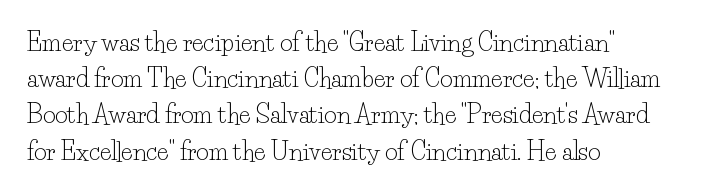
Default kerning and tracking; the words read as compact shapes. Tall strokes in this sample are plumb rather than angled. This rendering uses left alignment, leaving the right contour irregular. Students, observe: this is what conventionally led text looks like. Each stroke keeps to a modest, everyday thickness or less. Honestly, there is no underline to notice here at all.
